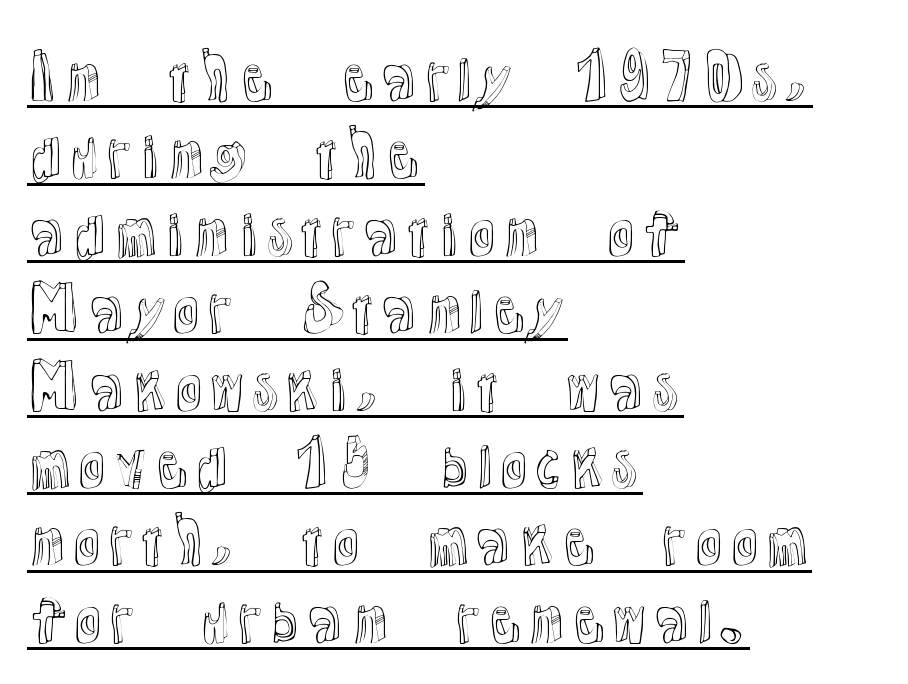
{"italic": "no", "width": "normal", "x_height": "medium", "monospaced": "no", "underline": "yes", "align": "left", "line_spacing": "normal", "line_spacing_ratio": 1.29, "letter_spacing": "normal", "letter_spacing_em": 0.0, "glyph_px": 60}
